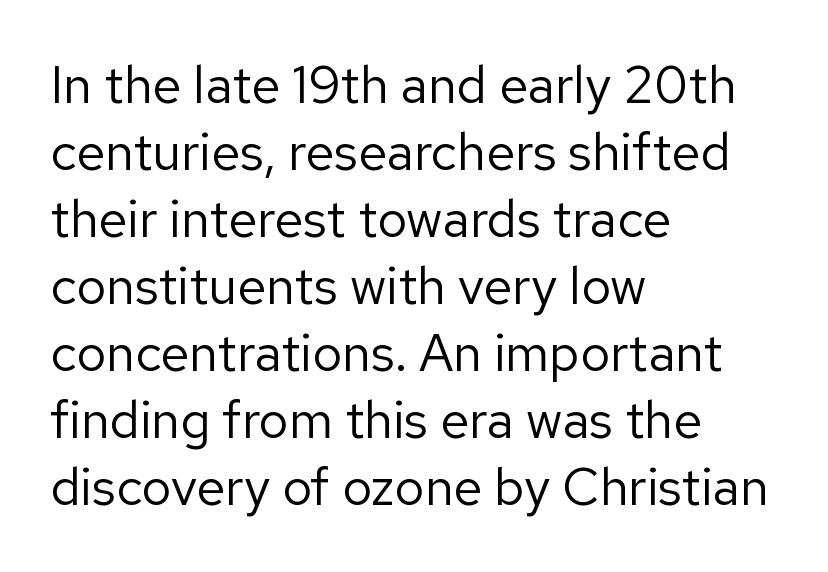
The image shows 52 px regular-weight sans-serif type, upright; set left-aligned, normal line spacing (1.29x), normal letter spacing, not underlined; low stroke contrast and a medium x-height.
